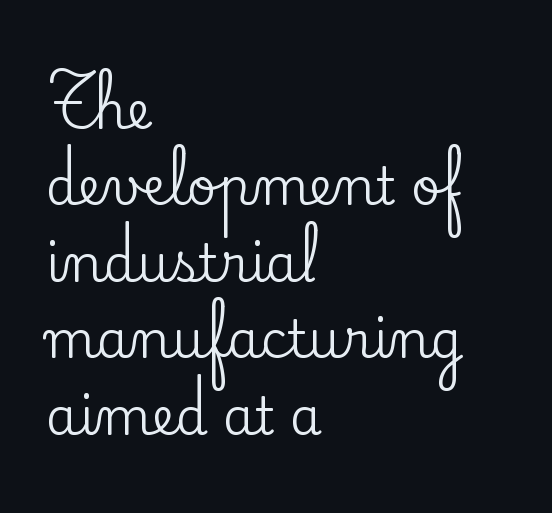
This rendering features lettering with no underline. Each letter keeps its own natural width here, so spacing adapts to shape. In terms of posture, this sample is upright. Vertical spacing — default.
